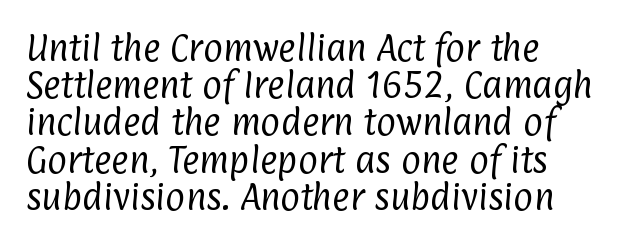
These lines are set flush left with a ragged right edge. The font family rendered here belongs to the sans-serif group. Note the varied advance widths — an 'i' is clearly narrower than an 'm'. Glance below the letters and you will spot only blank space. In terms of letterspacing, this is plain default setting.
